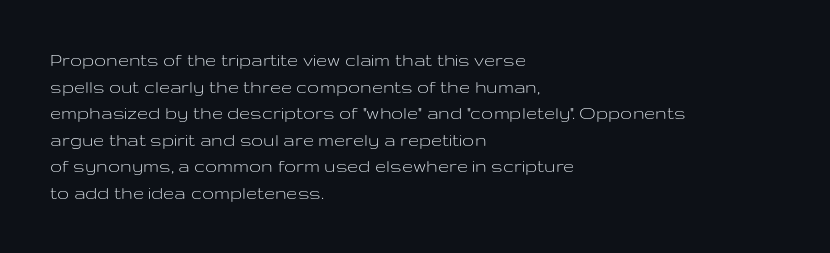
Q: Is the text bold? A: No.
Q: Is the text italic (slanted)? A: No, it is upright.
Q: Is the text underlined? A: No.
Q: How is the paragraph aligned? A: Left-aligned.
Q: Is the spacing between letters normal or unusually wide? A: Normal.
Q: Is the spacing between lines tight, normal or loose? A: Normal.
